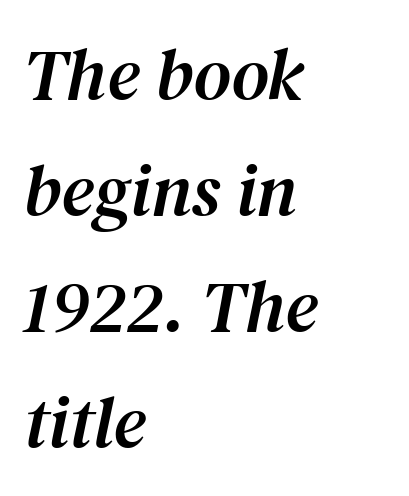
Glyph-to-glyph distance matches everyday printed text. The paragraph has a hard left edge and a soft right edge. Proportional: the letters do not fall into vertical columns. If you drew a line through each stem, it would be angled.
